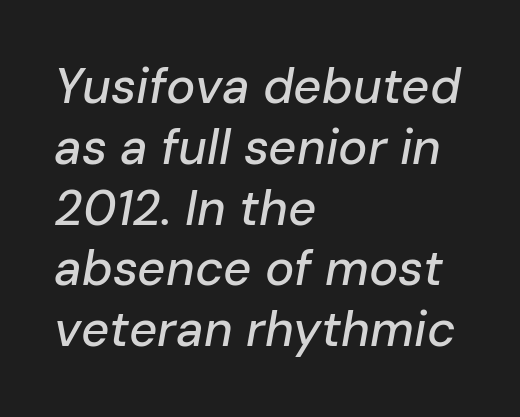
Q: Is the text italic (slanted)? A: Yes, it leans right by about 10 degrees.
Q: Is the text underlined? A: No.
Q: How is the paragraph aligned? A: Left-aligned.
Q: Is the spacing between letters normal or unusually wide? A: Normal.
Q: Width (condensed, normal, or wide)? A: Normal.
Q: Stroke contrast? A: Low.
Q: x-height? A: Medium.
Q: Monospaced? A: No.
